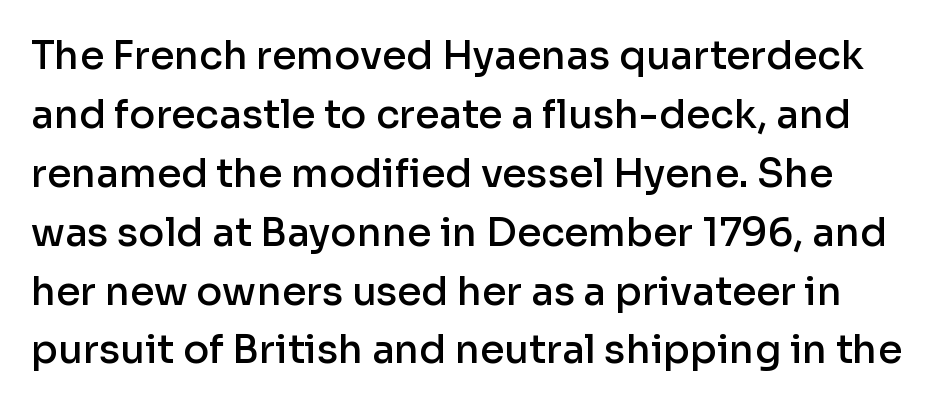
Underlining? Definitely not there. Rendered with straight, roman letterforms. The passage shown has conventional tracking throughout. Moderately thickened strokes mark this as semibold type. No feet cap the strokes, marking this as sans-serif type. Looks like regular typesetting: each glyph gets only the width it needs.
